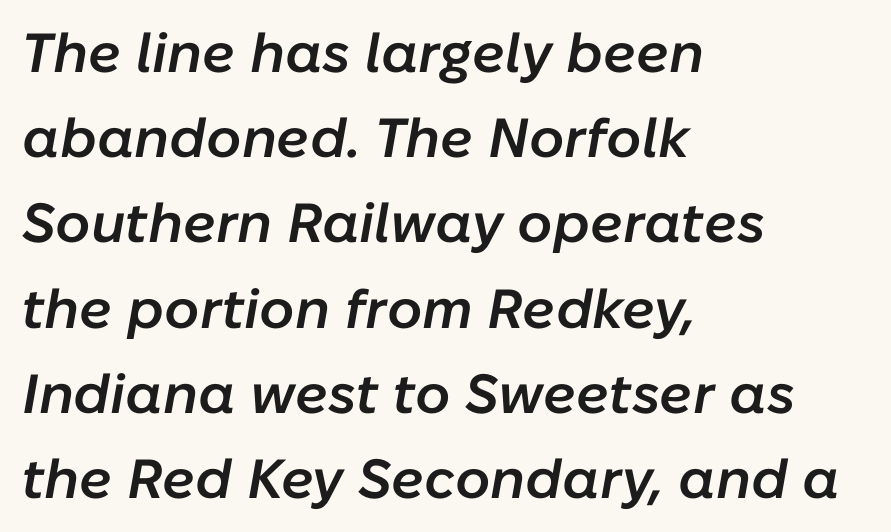
The image shows 55 px semibold type, italic (leaning right); set left-aligned, normal line spacing (1.55x), normal letter spacing, not underlined; low stroke contrast and a medium x-height.
